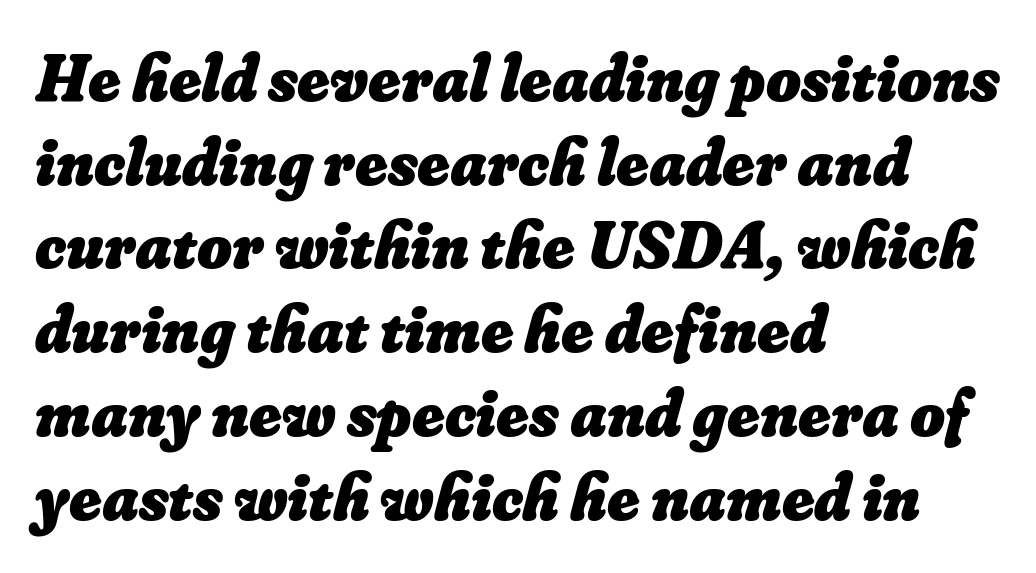
Q: Is the text bold? A: Yes.
Q: Is the text underlined? A: No.
Q: How is the paragraph aligned? A: Left-aligned.
Q: Is the spacing between letters normal or unusually wide? A: Normal.
Q: Is the spacing between lines tight, normal or loose? A: Normal.
Q: Width (condensed, normal, or wide)? A: Normal.
Q: Stroke contrast? A: Low.
Q: x-height? A: Small.
Q: Monospaced? A: No.
